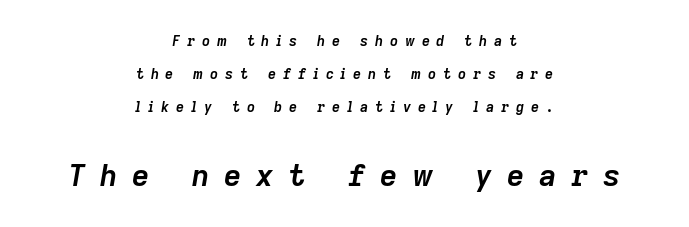
Set as a true bold cut, around the 700 mark. The typography opts for an oblique posture over an upright one. These two chunks differ in scale, with the bottom chunk taking the larger measure. Quick note: interline space is abundant. The strip under each line holds only bare page.
